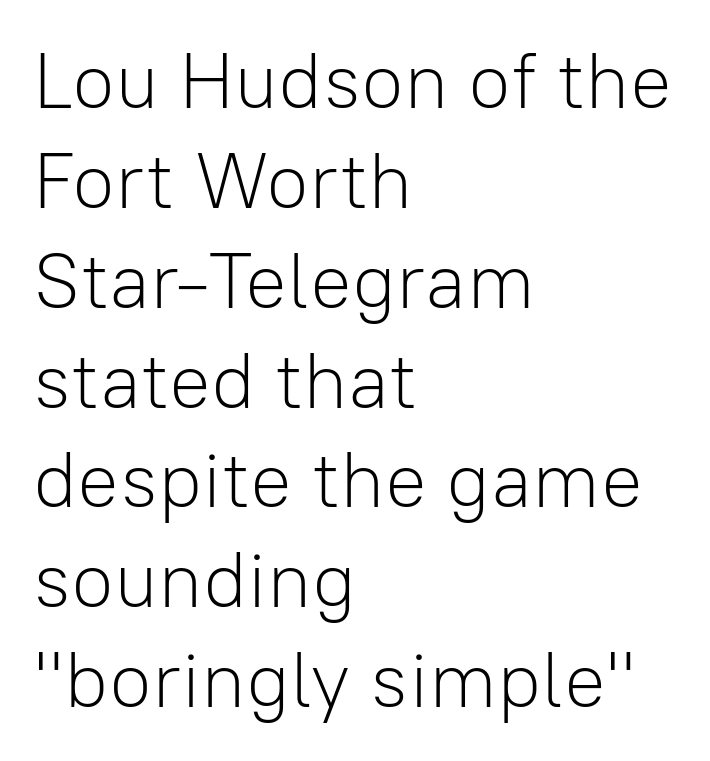
Weight: in the light-to-regular range. The rendering shows plain stroke endings on the letterforms — a sans-serif design. The rendering uses natural spacing where letterforms have individual widths. Only glyphs here, with clear space below each row. Students, note that the glyphs here touch the page at normal intervals. These lines are set flush left with a ragged right edge.
